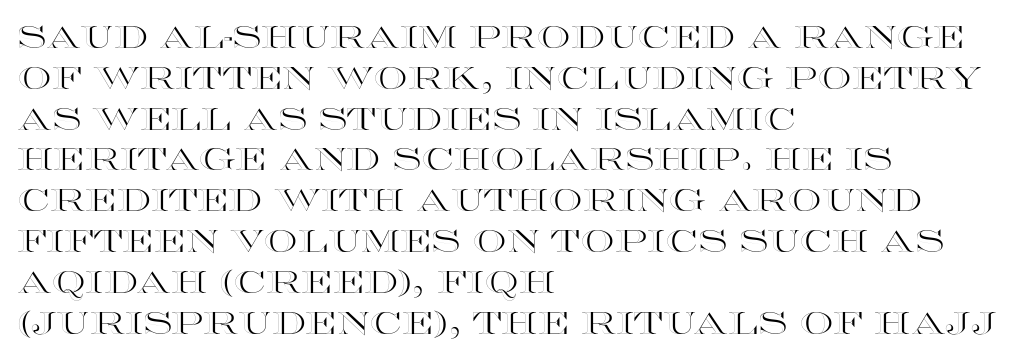
Q: Is the text italic (slanted)? A: No, it is upright.
Q: Is the text underlined? A: No.
Q: How is the paragraph aligned? A: Left-aligned.
Q: Is the spacing between letters normal or unusually wide? A: Normal.
Q: Is the spacing between lines tight, normal or loose? A: Normal.
Q: Width (condensed, normal, or wide)? A: Wide.
Q: x-height? A: Large.
Q: Monospaced? A: No.
